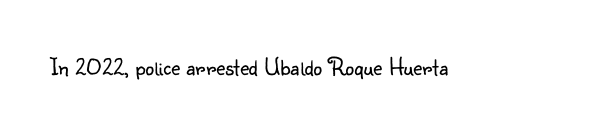
{"italic": "no", "bold": "no", "underline": "no", "letter_spacing": "normal", "letter_spacing_em": 0.0, "glyph_px": 25}
